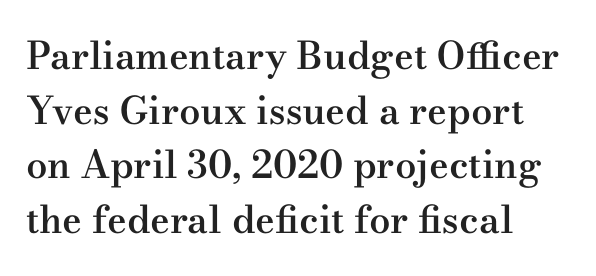
Varying glyph widths throughout — classic text-font behaviour. A semibold gives these letters moderate extra thickness, short of bold. Unlike italic type, these characters show no tilt at all. Leading: standard. Serifs: yes, visible at the terminals of the letterforms.
